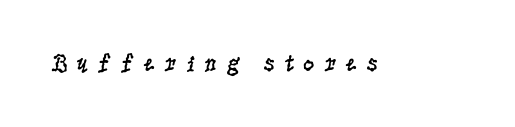
{"bold": "no", "underline": "no", "letter_spacing": "wide", "letter_spacing_em": 0.35, "glyph_px": 25}
